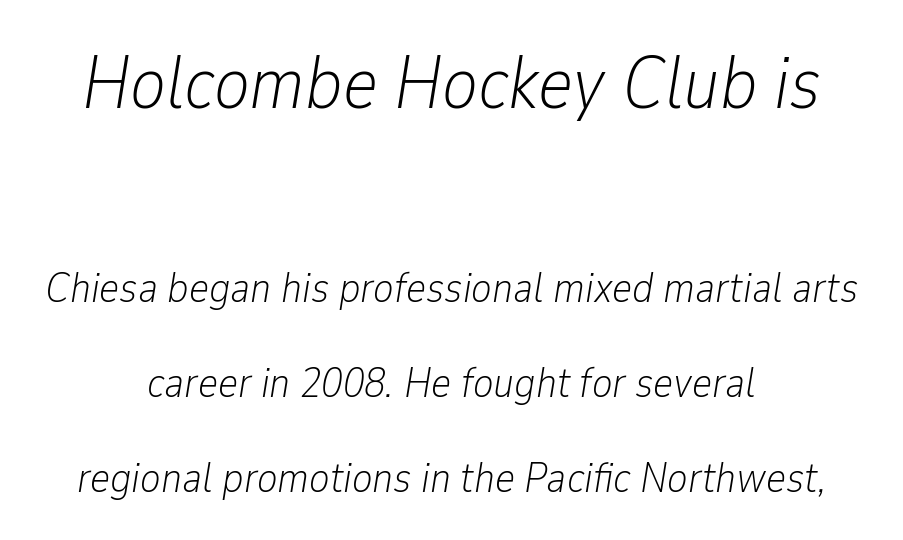
The weight tops out at a normal text grade. The first block has been scaled up relative to the second. The paragraph has two soft edges and a firm central axis. Character widths vary here, with narrow letters taking less room than wide ones. A typesetter would mark this as italic. Words float on clear page, feet unadorned.
